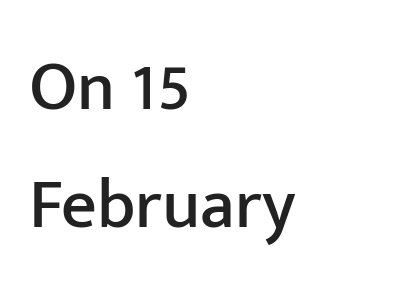
The image shows 70 px sans-serif type, upright; set left-aligned, normal line spacing (1.69x), normal letter spacing, not underlined; low stroke contrast and a medium x-height.
